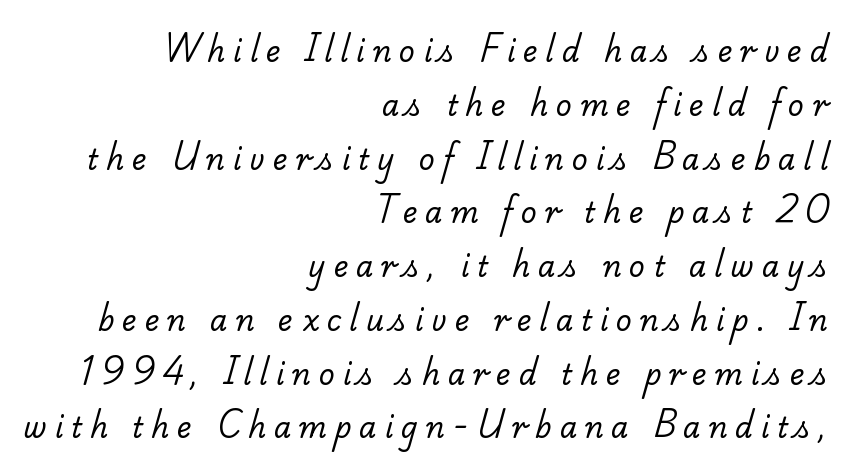
Q: Is the text bold? A: No.
Q: Is the text underlined? A: No.
Q: How is the paragraph aligned? A: Right-aligned.
Q: Is the spacing between letters normal or unusually wide? A: Unusually wide.
Q: Is the spacing between lines tight, normal or loose? A: Loose.
Q: Width (condensed, normal, or wide)? A: Normal.
Q: Stroke contrast? A: Low.
Q: x-height? A: Small.
Q: Monospaced? A: No.
